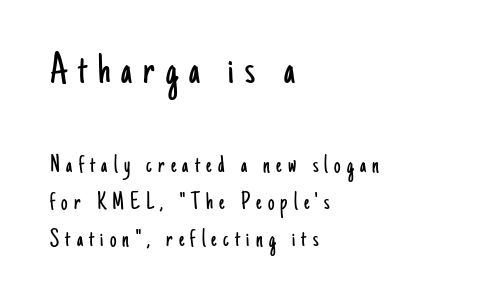
The image shows 46 px light, condensed sans-serif type, upright; set left-aligned, normal line spacing (1.43x), unusually wide letter spacing (+0.24 em), not underlined; the first (top) block is 1.77x larger; low stroke contrast and a small x-height.
